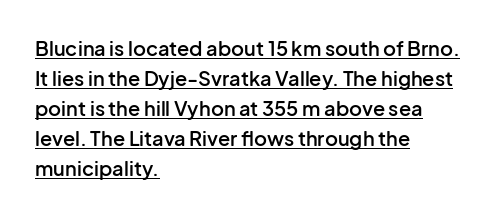
The image shows 20 px text type, upright; set left-aligned, normal line spacing (1.5x), normal letter spacing, underlined.
